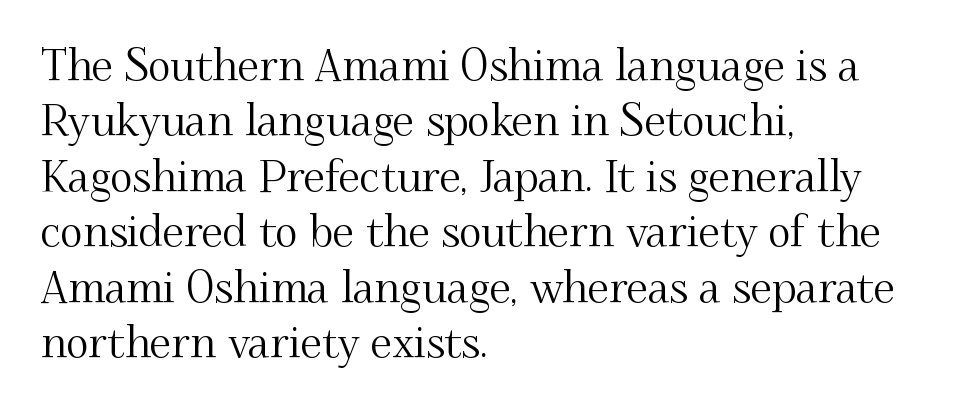
{"serif": "yes", "italic": "no", "width": "normal", "stroke_contrast": "medium", "x_height": "small", "monospaced": "no", "underline": "no", "align": "left", "line_spacing": "normal", "line_spacing_ratio": 1.29, "letter_spacing": "normal", "letter_spacing_em": 0.0, "glyph_px": 43}
